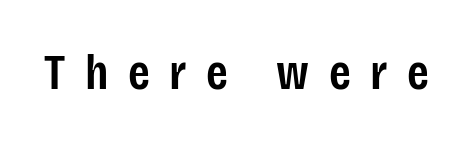
The image shows 50 px semibold, condensed sans-serif type, upright; set unusually wide letter spacing (+0.39 em), not underlined; low stroke contrast and a large x-height.
